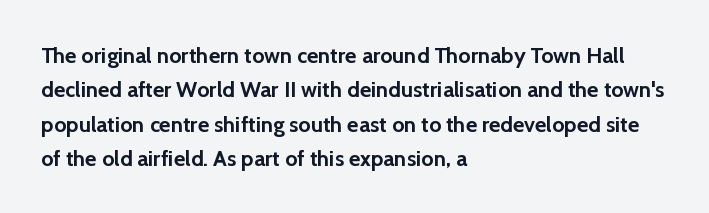
The image shows 22 px bold type, upright; set left-aligned, normal line spacing (1.56x), normal letter spacing, not underlined.
